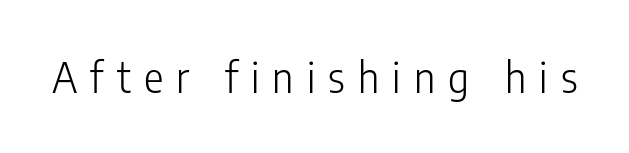
Anything drawn beneath the words? Only blank space. Posture: vertical. Each letter keeps its own natural width here, so spacing adapts to shape. Bold? No — there's no thickening of the strokes. The face used here is rendered with a markedly widened letterfit. Are there feet on the stems? There aren't — it's a sans.
